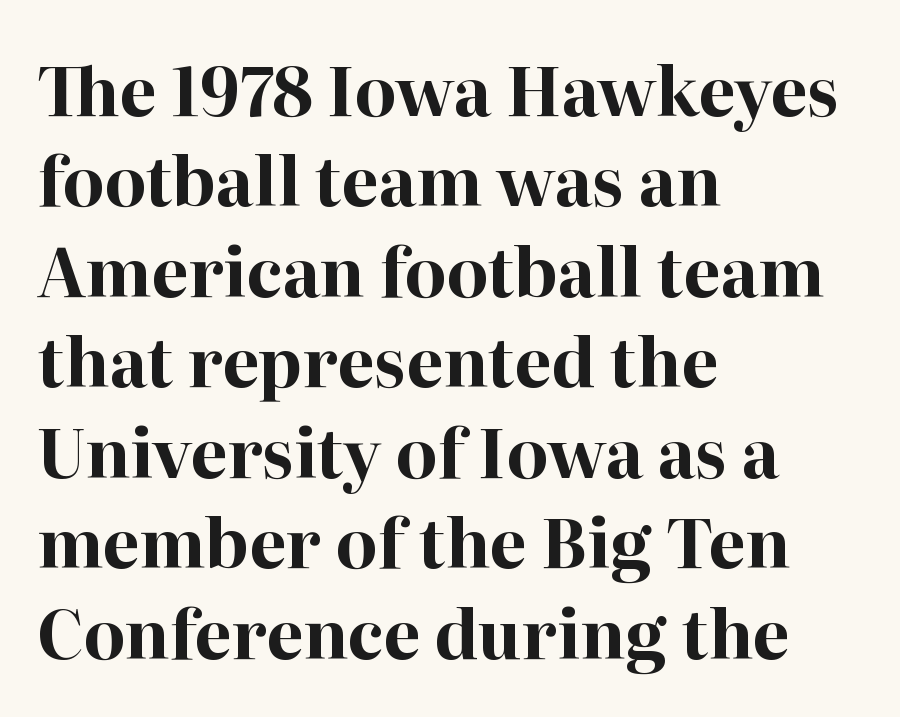
The compositor pushed each line to the left boundary. Honestly, the row spacing looks completely unremarkable. When letters stand straight like this, we call the style roman or upright. Clear beneath every line of the passage. The strokes are fattened all the way to bold.
